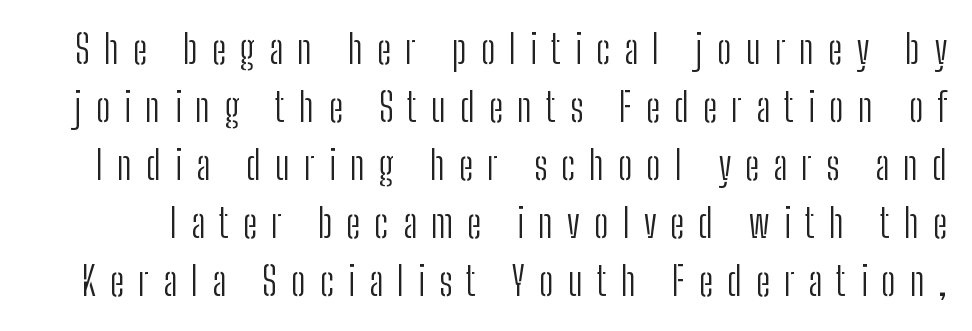
Q: Is the text bold? A: No.
Q: Is the text italic (slanted)? A: No, it is upright.
Q: Is the typeface a serif or a sans-serif typeface? A: Sans-serif.
Q: Is the text underlined? A: No.
Q: Is the spacing between letters normal or unusually wide? A: Unusually wide.
Q: Is the spacing between lines tight, normal or loose? A: Normal.
Q: Width (condensed, normal, or wide)? A: Condensed.
Q: Stroke contrast? A: Low.
Q: x-height? A: Medium.
Q: Monospaced? A: No.
